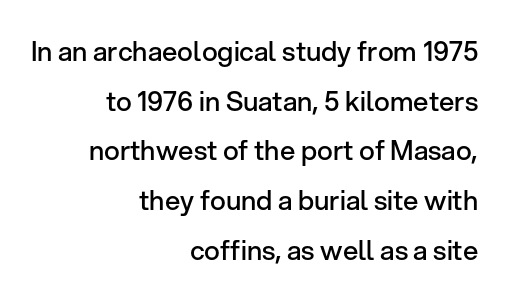
Glance below the letters and you will spot only blank space. The font is running at a semibold setting, under full bold. The type is set solid horizontally, with unmodified tracking. Every stem runs plumb, perpendicular to the baseline.
